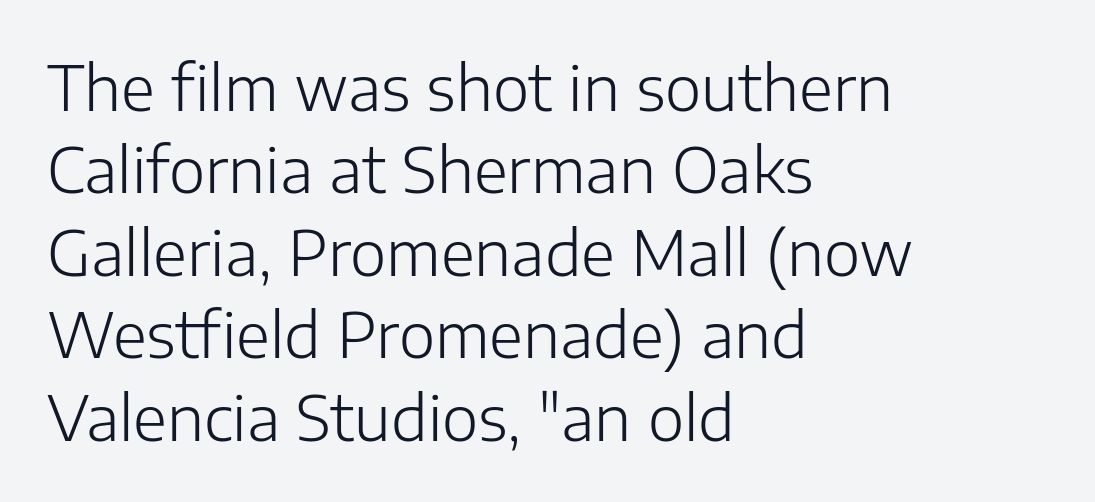
Is the block centered? No — it sits flush against the left margin. Style check: upright. Observe the absence of serifs on each vertical stroke in this sample. Students, note that the glyphs here touch the page at normal intervals.
